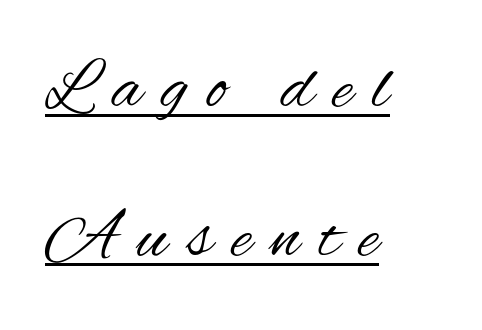
{"serif": "no", "bold": "no", "weight": "regular", "width": "condensed", "stroke_contrast": "medium", "x_height": "small", "monospaced": "no", "underline": "yes", "align": "left", "line_spacing": "loose", "line_spacing_ratio": 2.1, "letter_spacing": "wide", "letter_spacing_em": 0.28, "glyph_px": 71}
